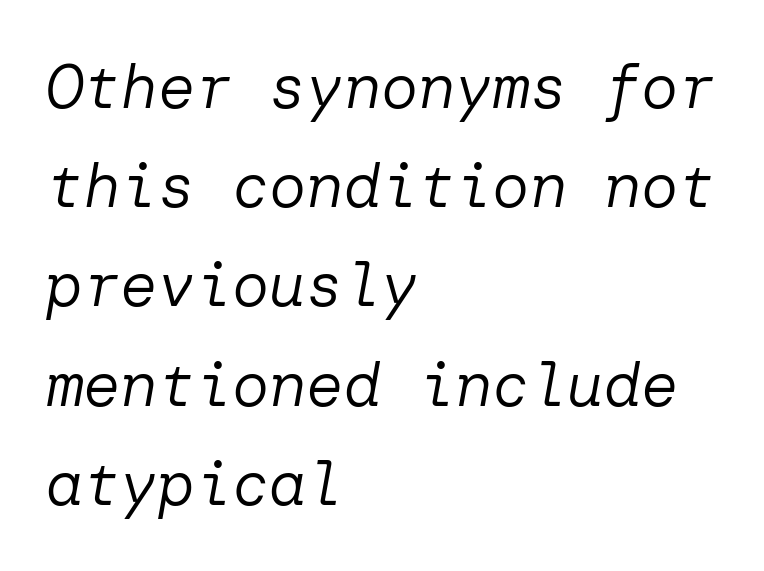
Q: Is the text bold? A: No.
Q: Is the text italic (slanted)? A: Yes, it leans right by about 10 degrees.
Q: Is the text underlined? A: No.
Q: How is the paragraph aligned? A: Left-aligned.
Q: Is the spacing between letters normal or unusually wide? A: Normal.
Q: Is the spacing between lines tight, normal or loose? A: Normal.
Q: Width (condensed, normal, or wide)? A: Normal.
Q: Stroke contrast? A: Low.
Q: x-height? A: Medium.
